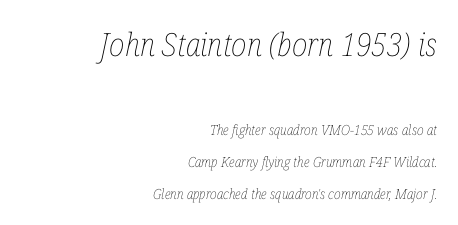
Q: Is the text bold? A: No.
Q: Is the text italic (slanted)? A: Yes, it leans right by about 12 degrees.
Q: Is the text underlined? A: No.
Q: How is the paragraph aligned? A: Right-aligned.
Q: Is the spacing between letters normal or unusually wide? A: Normal.
Q: Is the spacing between lines tight, normal or loose? A: Loose.
Q: Which block of text is set in a larger size, the first (top) or the second (bottom)? A: The first (top) one.
Q: Width (condensed, normal, or wide)? A: Condensed.
Q: Stroke contrast? A: Low.
Q: x-height? A: Medium.
Q: Monospaced? A: No.
